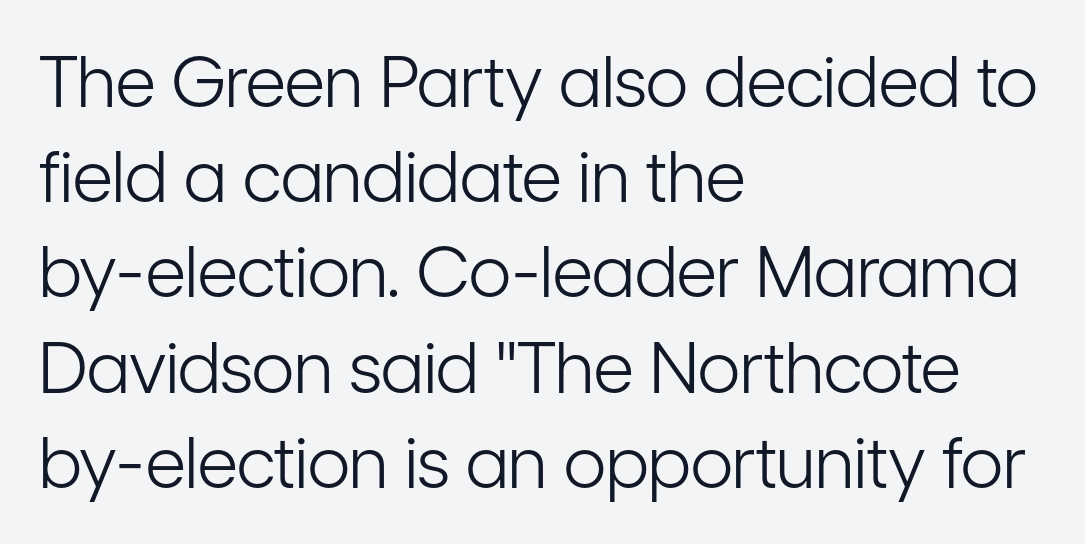
The image shows 70 px light, condensed sans-serif type, upright; set left-aligned, normal line spacing (1.36x), normal letter spacing, not underlined; low stroke contrast and a medium x-height.
